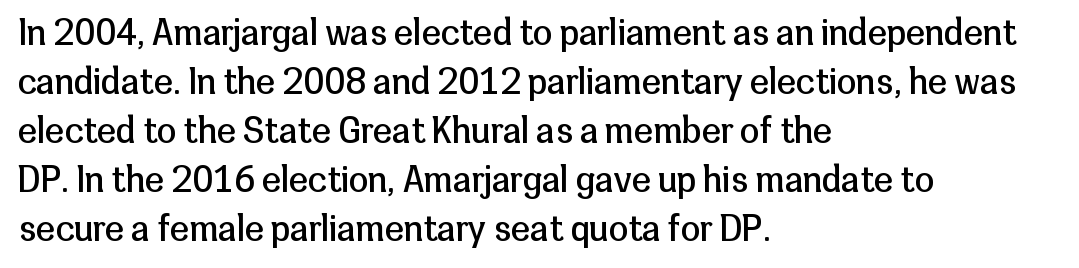
{"serif": "no", "italic": "no", "bold": "no", "weight": "regular", "width": "normal", "stroke_contrast": "low", "x_height": "medium", "monospaced": "no", "underline": "no", "align": "left", "line_spacing": "normal", "line_spacing_ratio": 1.4, "letter_spacing": "normal", "letter_spacing_em": 0.0, "glyph_px": 35}
